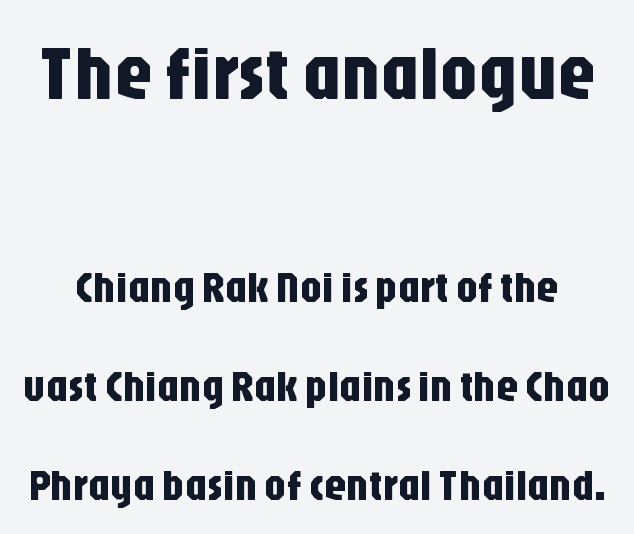
Serifs: no, the terminals of the letterforms are clean. The upper block of text is set noticeably larger than the block beneath it. Successive baselines arrive slowly, with a big drop between each. Character widths vary here, with narrow letters taking less room than wide ones.
